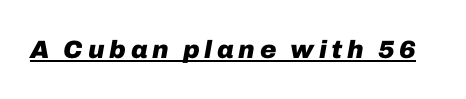
Q: Is the text bold? A: Yes.
Q: Is the text italic (slanted)? A: Yes, it leans right by about 10 degrees.
Q: Is the text underlined? A: Yes.
